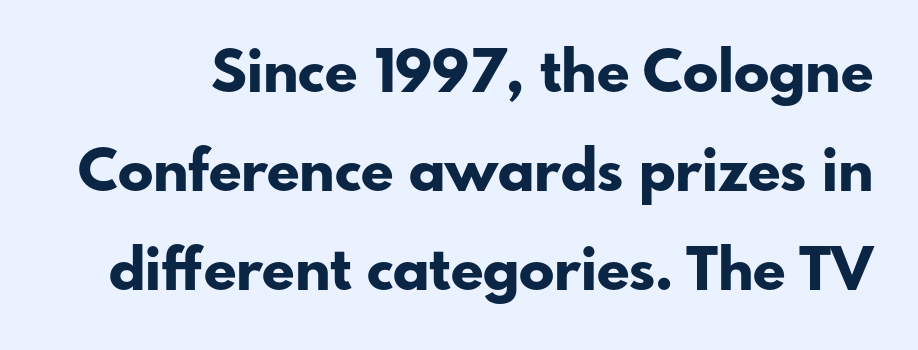
The image shows 59 px bold sans-serif type, upright; set normal line spacing (1.68x), normal letter spacing, not underlined; low stroke contrast and a small x-height.
